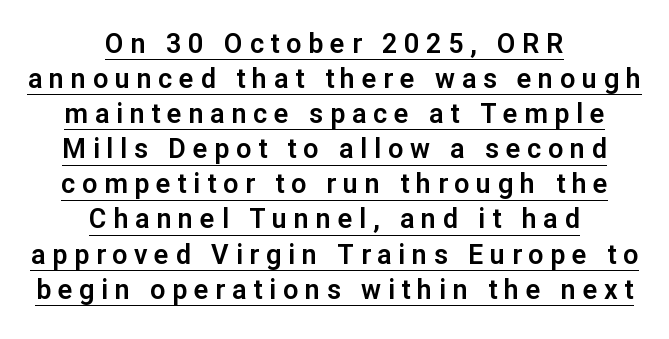
Q: Is the text italic (slanted)? A: No, it is upright.
Q: Is the text underlined? A: Yes.
Q: How is the paragraph aligned? A: Centered.
Q: Is the spacing between letters normal or unusually wide? A: Unusually wide.
Q: Is the spacing between lines tight, normal or loose? A: Normal.
